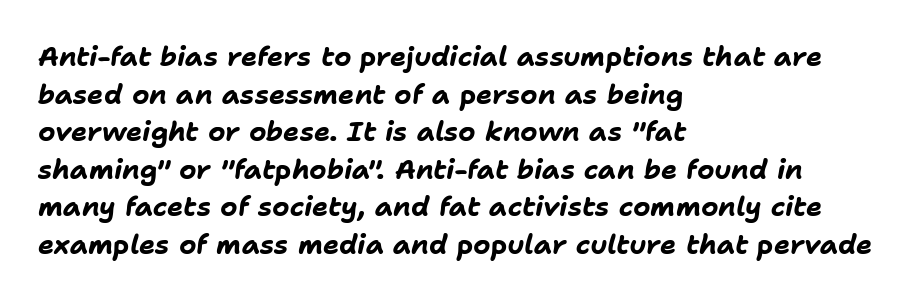
{"italic": "yes", "lean": "right", "slant_degrees": 11, "bold": "yes", "underline": "no", "align": "left", "line_spacing": "normal", "line_spacing_ratio": 1.39, "letter_spacing": "normal", "letter_spacing_em": 0.0, "glyph_px": 27}
